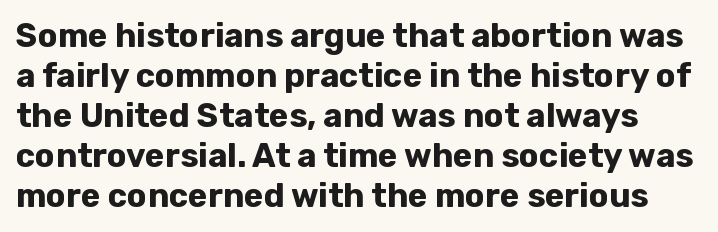
The image shows 33 px bold sans-serif type, upright; set line spacing 1.21x, normal letter spacing, not underlined; low stroke contrast and a medium x-height.
